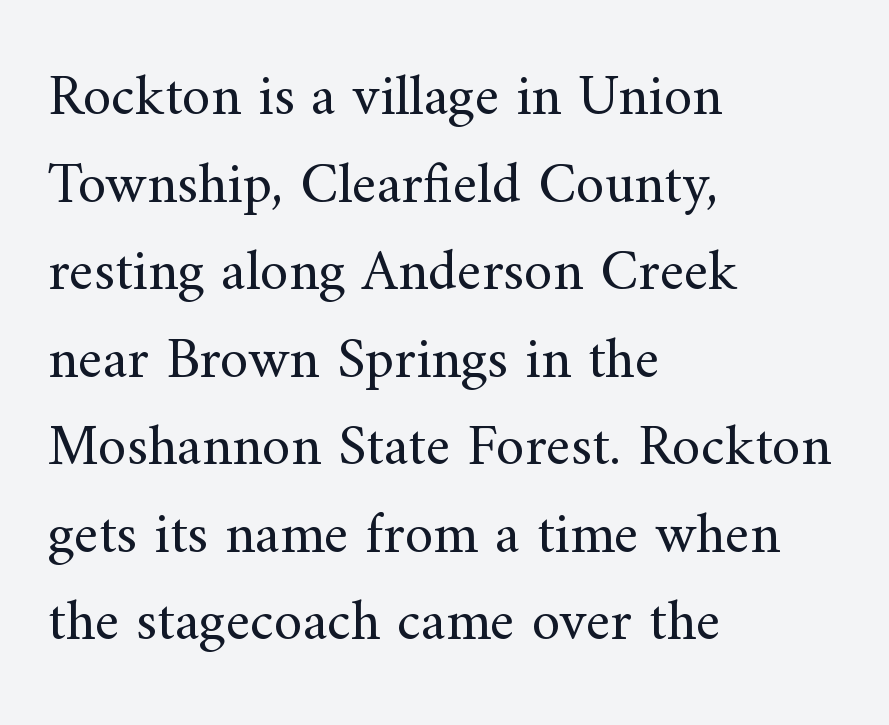
{"serif": "yes", "italic": "no", "bold": "no", "weight": "regular", "width": "normal", "stroke_contrast": "medium", "x_height": "small", "monospaced": "no", "underline": "no", "align": "left", "line_spacing": "normal", "line_spacing_ratio": 1.51, "letter_spacing": "normal", "letter_spacing_em": 0.0, "glyph_px": 58}
